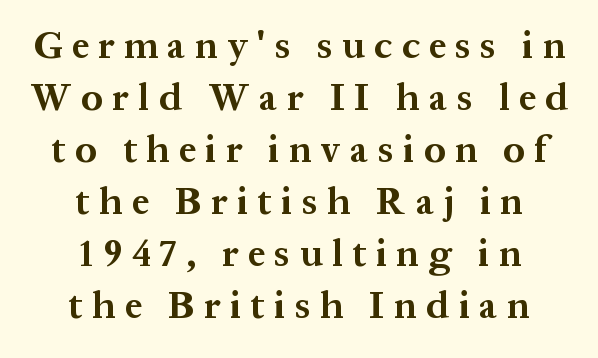
{"serif": "yes", "italic": "no", "bold": "yes", "weight": "bold", "width": "normal", "stroke_contrast": "medium", "x_height": "medium", "monospaced": "no", "underline": "no", "align": "center", "line_spacing": "normal", "line_spacing_ratio": 1.37, "letter_spacing": "wide", "letter_spacing_em": 0.25, "glyph_px": 38}
